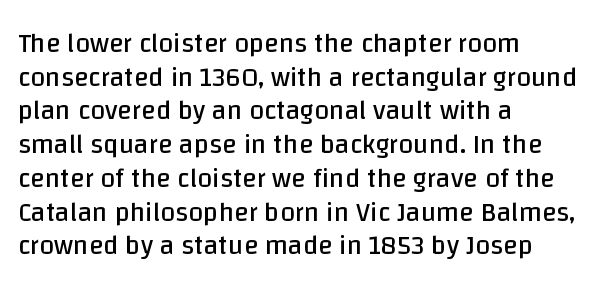
Whoever set this chose a conventional vertical rhythm. Each stroke keeps to a modest, everyday thickness or less. Is there any slant? The stems are plumb. Any mark beneath the type? The region is blank. Horizontal alignment here is leftward, the default for most running prose.
